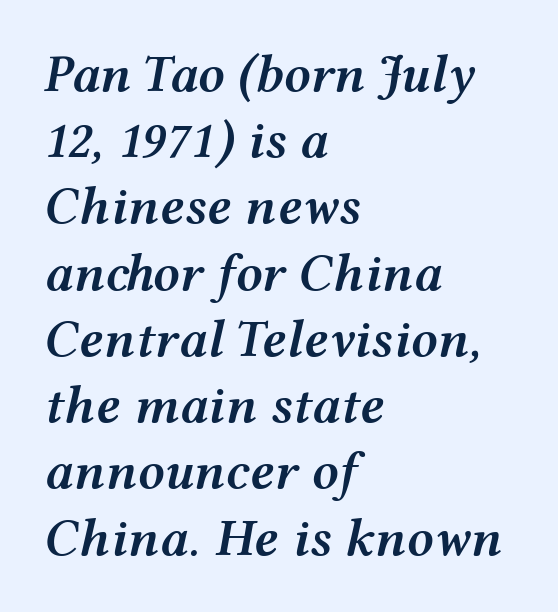
The lines in this sample share a left origin and differ only in where they stop. Check the space under the baseline: it is left empty. Whoever set this chose a conventional vertical rhythm. The horizontal fit of the characters is conventional and even.
